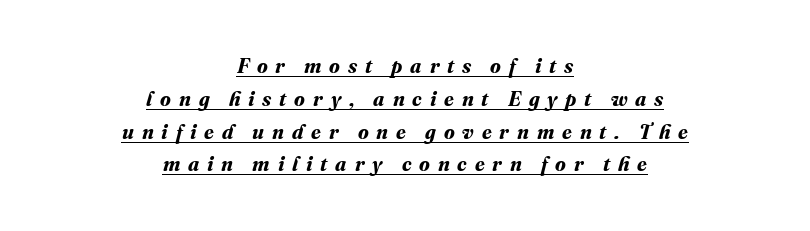
Does extra space separate the letters? Yes, quite a lot of it. This rendering features underlined lettering. The font is running at its bold setting. Evenly set lines give the paragraph a standard silhouette. Layout note: lines centered.
